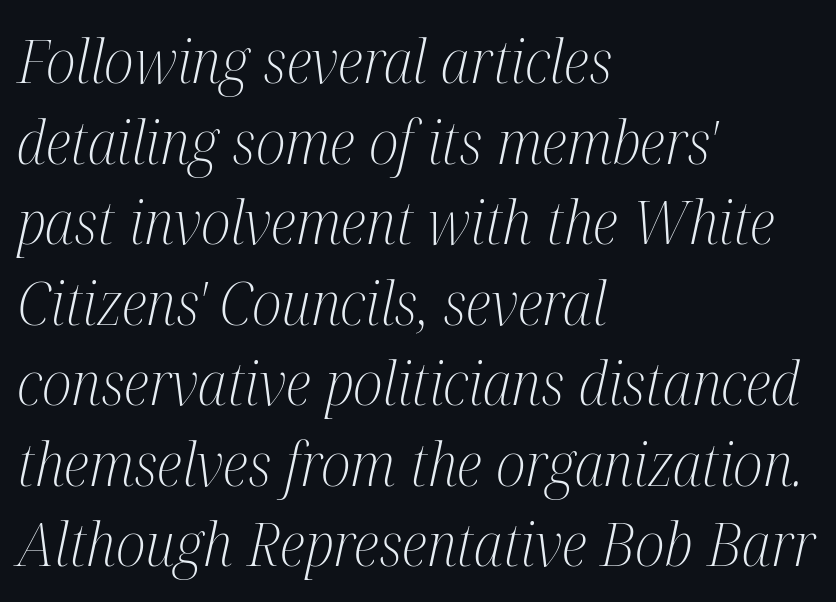
The image shows 61 px light, condensed serif type, italic (leaning right); set left-aligned, normal line spacing (1.32x), normal letter spacing, not underlined; medium stroke contrast and a medium x-height.
